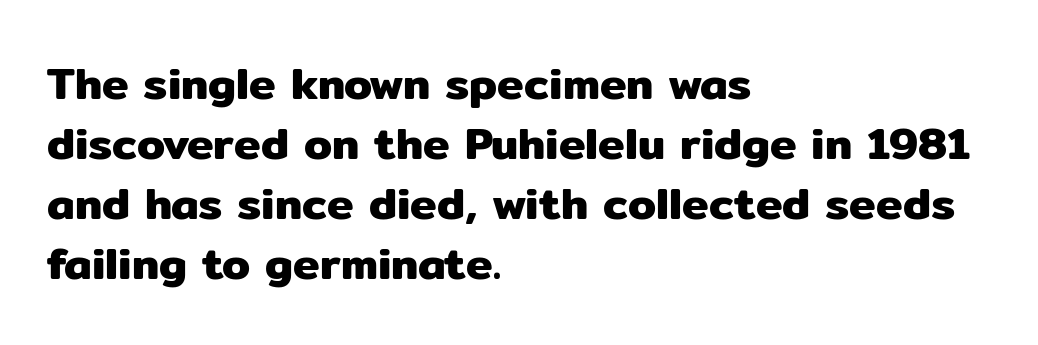
{"serif": "no", "italic": "no", "width": "normal", "stroke_contrast": "low", "x_height": "medium", "monospaced": "no", "underline": "no", "align": "left", "line_spacing": "normal", "line_spacing_ratio": 1.33, "letter_spacing": "normal", "letter_spacing_em": 0.0, "glyph_px": 45}
